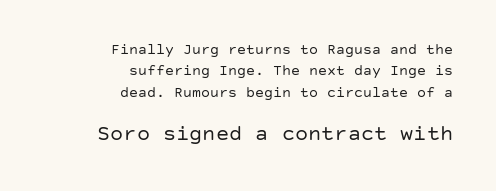
{"italic": "no", "bold": "no", "underline": "no", "align": "right", "line_spacing": "normal", "line_spacing_ratio": 1.42, "letter_spacing": "normal", "letter_spacing_em": 0.0, "larger_block": "second", "size_ratio": 1.47, "glyph_px": 22}
